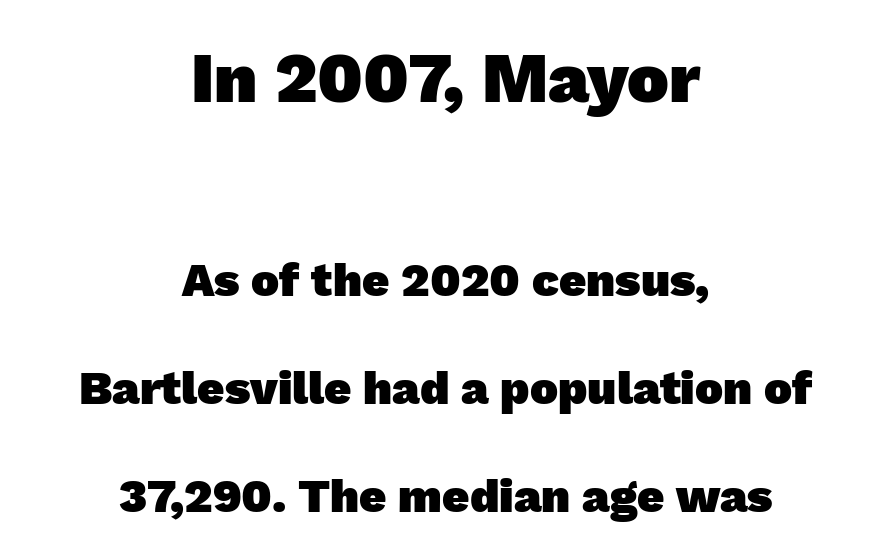
Caption: multi-line text, centered on the measure. What's the leading like? Stretched, with rows far apart. The rendering keeps characters at their native spacing. Notice how thick the strokes are: this is what a full bold looks like. This layout puts the oversized block above and the modest block below. Look at the bottom of the vertical strokes: they stop flat, with no serifs.
